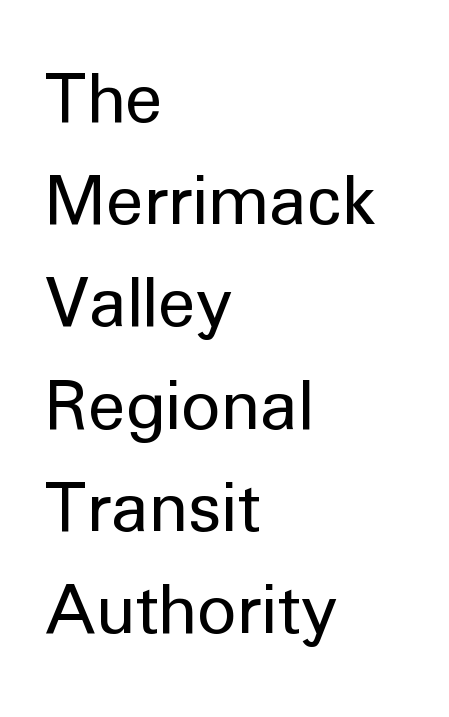
Reading down the column, the eye jumps a familiar distance to each next line. Anything drawn beneath the words? Only blank space. Reading down the block, your eye returns to a fixed left position each line. The letters stand straight up with perfectly vertical stems.
